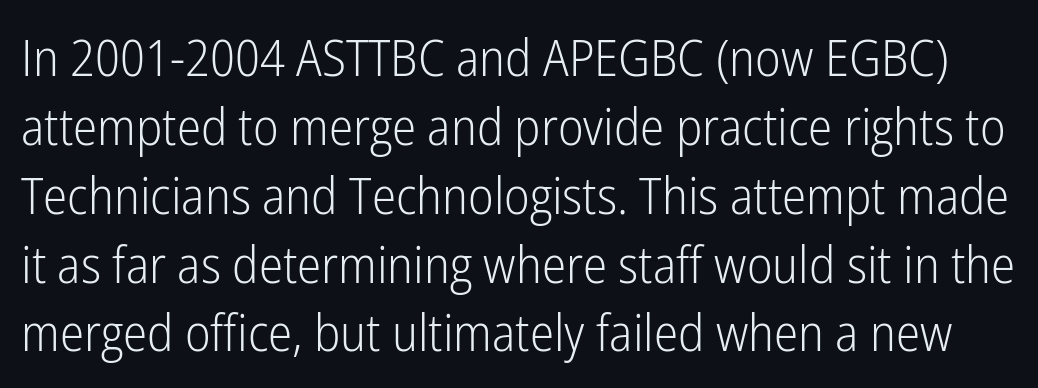
{"serif": "no", "italic": "no", "bold": "no", "weight": "light", "width": "condensed", "stroke_contrast": "low", "x_height": "medium", "monospaced": "no", "underline": "no", "line_spacing": "normal", "line_spacing_ratio": 1.35, "letter_spacing": "normal", "letter_spacing_em": 0.0, "glyph_px": 51}
